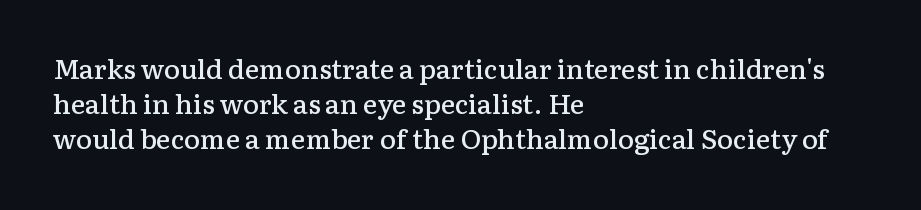
{"italic": "no", "bold": "semi", "underline": "no", "align": "left", "line_spacing": "normal", "line_spacing_ratio": 1.3, "letter_spacing": "normal", "letter_spacing_em": 0.0, "glyph_px": 27}
